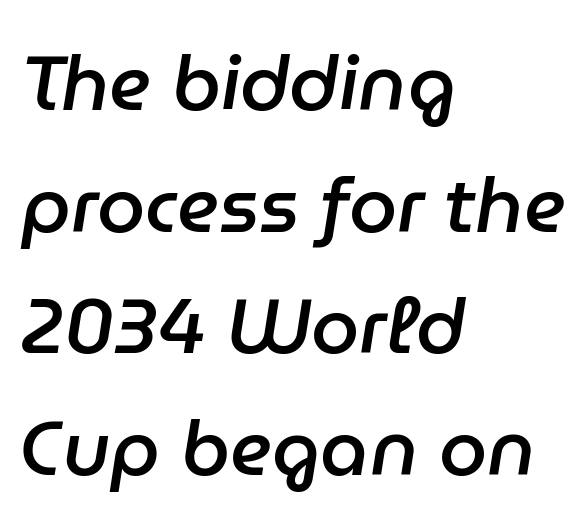
This sample has the flowing, uneven cadence of proportional lettering. On the weight axis this lands at semibold, roughly 600. The zone under the glyphs is completely vacant. The vertical gap from one line to the next is medium. The rendering applies a slant to the glyphs.
